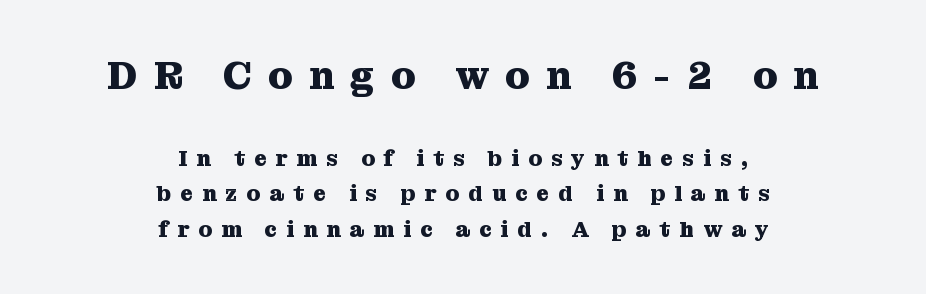
Q: Is the text bold? A: Yes.
Q: Is the text italic (slanted)? A: No, it is upright.
Q: Is the typeface a serif or a sans-serif typeface? A: Serif.
Q: Is the text underlined? A: No.
Q: How is the paragraph aligned? A: Centered.
Q: Is the spacing between letters normal or unusually wide? A: Unusually wide.
Q: Is the spacing between lines tight, normal or loose? A: Normal.
Q: Which block of text is set in a larger size, the first (top) or the second (bottom)? A: The first (top) one.
Q: Width (condensed, normal, or wide)? A: Normal.
Q: Stroke contrast? A: Medium.
Q: x-height? A: Medium.
Q: Monospaced? A: No.
